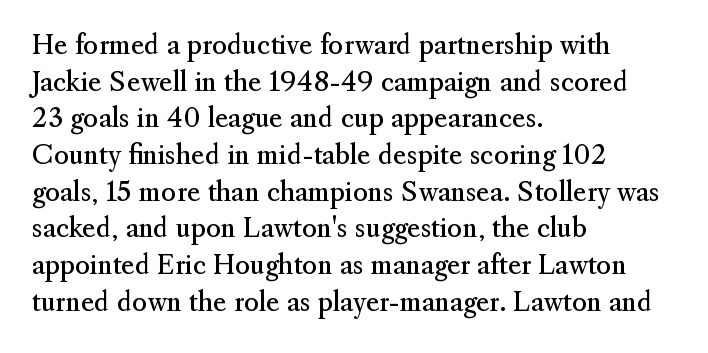
In CSS terms this would be text-align: left. The words here are not underlined. The font is comparable to plain body text, perhaps lighter. Every character sits straight up, as roman type does. The vertical gap from one line to the next is medium. Compared with typical body copy, the letter spacing here is the same.
